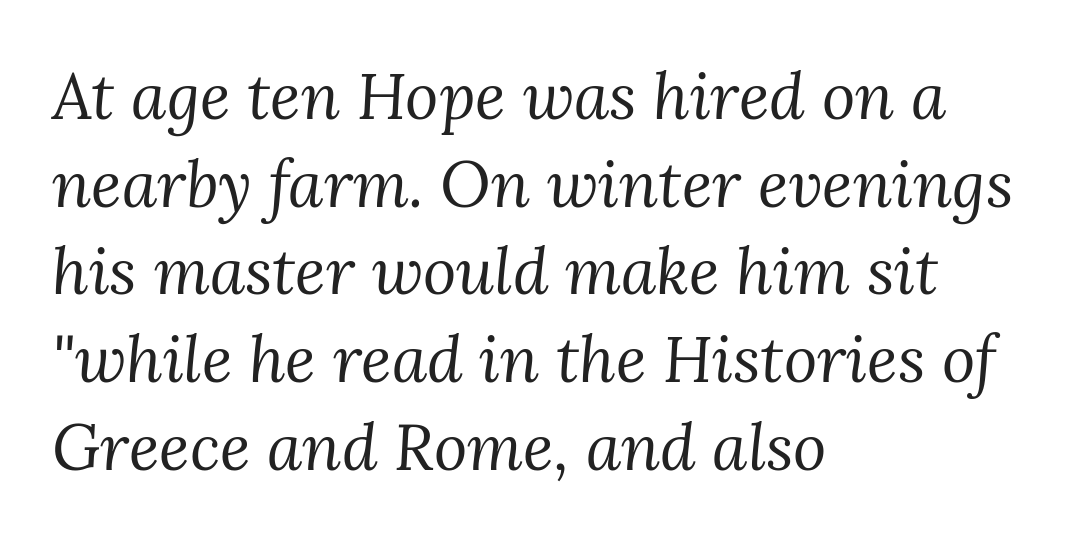
{"serif": "yes", "italic": "yes", "lean": "right", "slant_degrees": 3, "bold": "no", "weight": "regular", "width": "normal", "stroke_contrast": "medium", "x_height": "medium", "monospaced": "no", "underline": "no", "align": "left", "line_spacing": "normal", "line_spacing_ratio": 1.37, "letter_spacing": "normal", "letter_spacing_em": 0.0, "glyph_px": 64}
